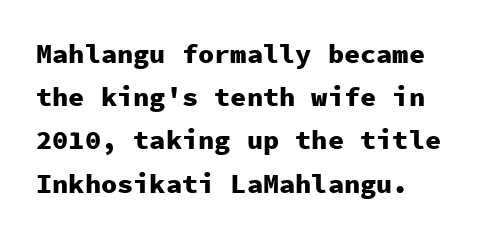
{"italic": "no", "bold": "yes", "underline": "no", "align": "left", "line_spacing": "normal", "line_spacing_ratio": 1.6, "letter_spacing": "normal", "letter_spacing_em": 0.0, "glyph_px": 27}
